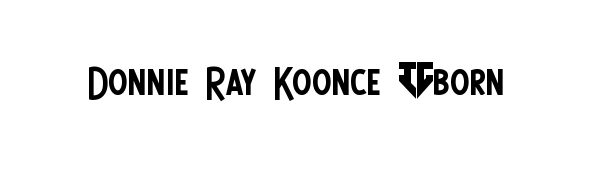
Q: Is the text bold? A: No.
Q: Is the text italic (slanted)? A: No, it is upright.
Q: Is the typeface a serif or a sans-serif typeface? A: Sans-serif.
Q: Is the text underlined? A: No.
Q: Is the spacing between letters normal or unusually wide? A: Normal.
Q: Width (condensed, normal, or wide)? A: Condensed.
Q: Stroke contrast? A: Low.
Q: x-height? A: Large.
Q: Monospaced? A: No.
